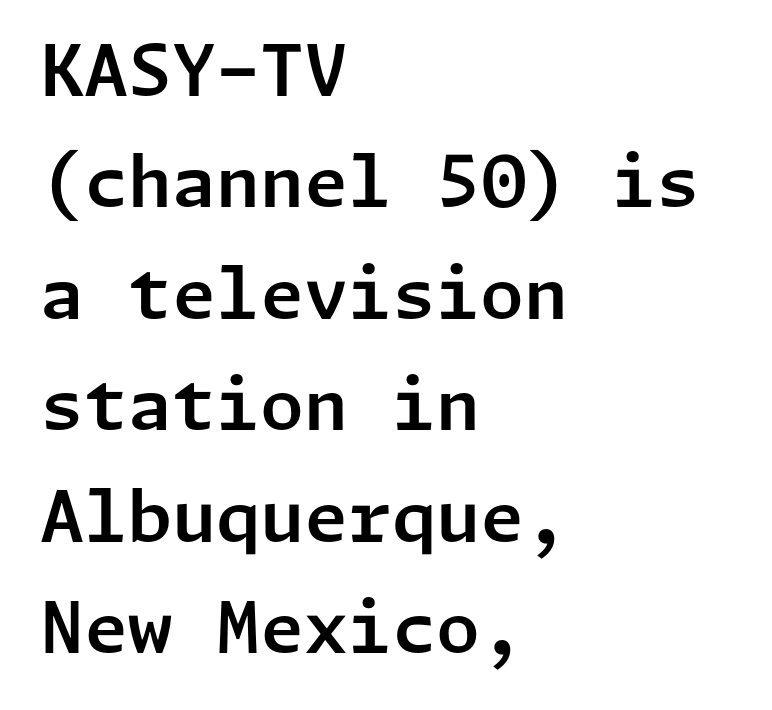
{"serif": "no", "italic": "no", "width": "normal", "stroke_contrast": "low", "x_height": "medium", "underline": "no", "align": "left", "line_spacing": "normal", "line_spacing_ratio": 1.57, "letter_spacing": "normal", "letter_spacing_em": 0.0, "glyph_px": 71}
